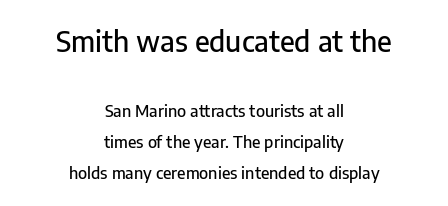
The image shows 28 px sans-serif type, upright; set centered, loose line spacing (1.94x), normal letter spacing, not underlined; the first (top) block is 1.75x larger; low stroke contrast and a medium x-height.
